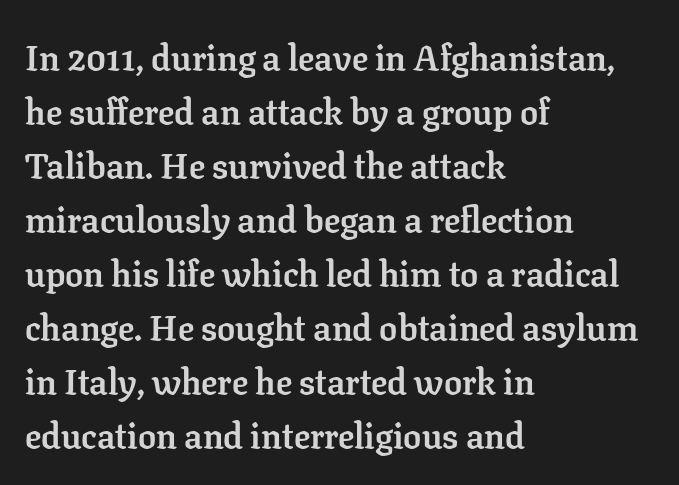
{"serif": "yes", "italic": "no", "bold": "yes", "weight": "semibold", "width": "normal", "stroke_contrast": "low", "x_height": "medium", "monospaced": "no", "underline": "no", "align": "left", "line_spacing": "normal", "line_spacing_ratio": 1.5, "letter_spacing": "normal", "letter_spacing_em": 0.0, "glyph_px": 36}
